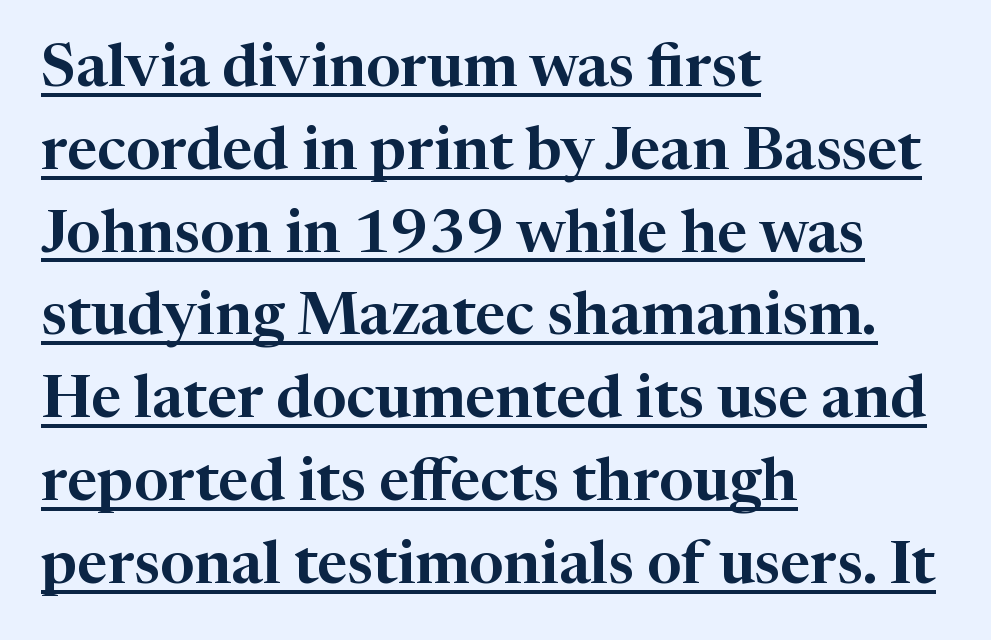
Q: Is the text italic (slanted)? A: No, it is upright.
Q: Is the typeface a serif or a sans-serif typeface? A: Serif.
Q: Is the text underlined? A: Yes.
Q: How is the paragraph aligned? A: Left-aligned.
Q: Is the spacing between letters normal or unusually wide? A: Normal.
Q: Is the spacing between lines tight, normal or loose? A: Normal.
Q: Width (condensed, normal, or wide)? A: Normal.
Q: Stroke contrast? A: High.
Q: x-height? A: Medium.
Q: Monospaced? A: No.
